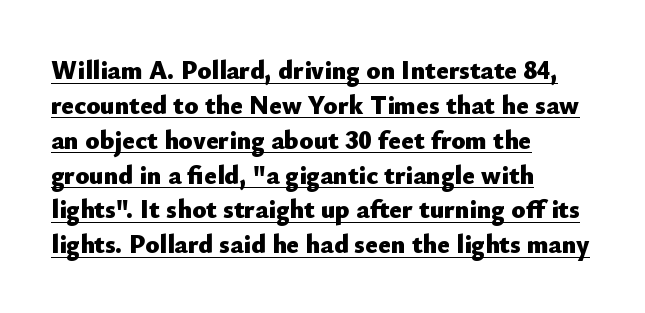
The passage shown is underscored from start to finish. If you drew a line through each stem, it would be perfectly vertical. The rendering uses a moderate line-height, typical for paragraphs. Honestly, the letter spacing is just normal — you wouldn't notice it. Line starts are locked; line ends wander. The strokes are fattened all the way to bold.
